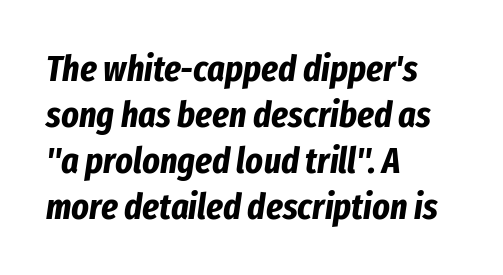
{"italic": "yes", "lean": "right", "slant_degrees": 8, "bold": "yes", "weight": "bold", "width": "condensed", "stroke_contrast": "low", "x_height": "medium", "monospaced": "no", "underline": "no", "align": "left", "line_spacing_ratio": 1.24, "letter_spacing": "normal", "letter_spacing_em": 0.0, "glyph_px": 37}
